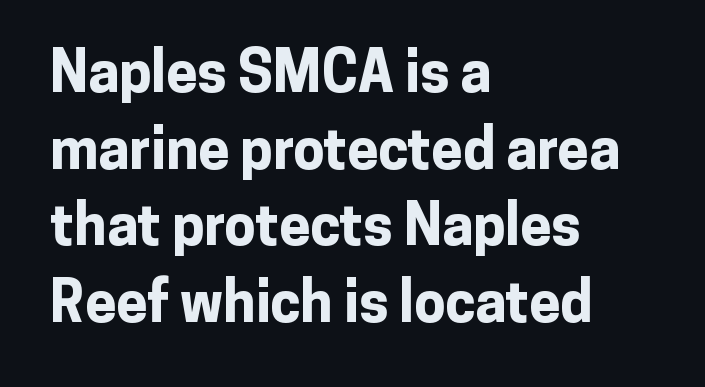
Compared with typical paragraphs, the rows here are spaced about the same. This sample uses an upright cut, with every glyph sitting square on the baseline. This rendering features lettering with no underline. Character widths vary here, with narrow letters taking less room than wide ones. To sum up the face: it is a sans, with no serifs. Look at the stroke-to-counter ratio: heavy, a bold.
